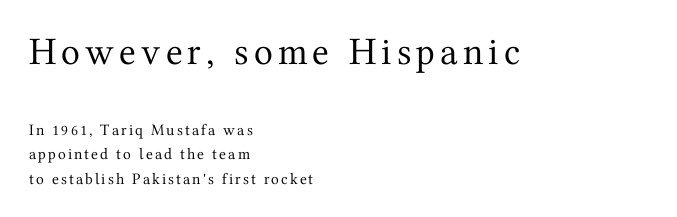
The image shows 39 px regular-weight serif type, upright; set left-aligned, normal line spacing (1.53x), not underlined; the first (top) block is 2.44x larger; medium stroke contrast and a medium x-height.
